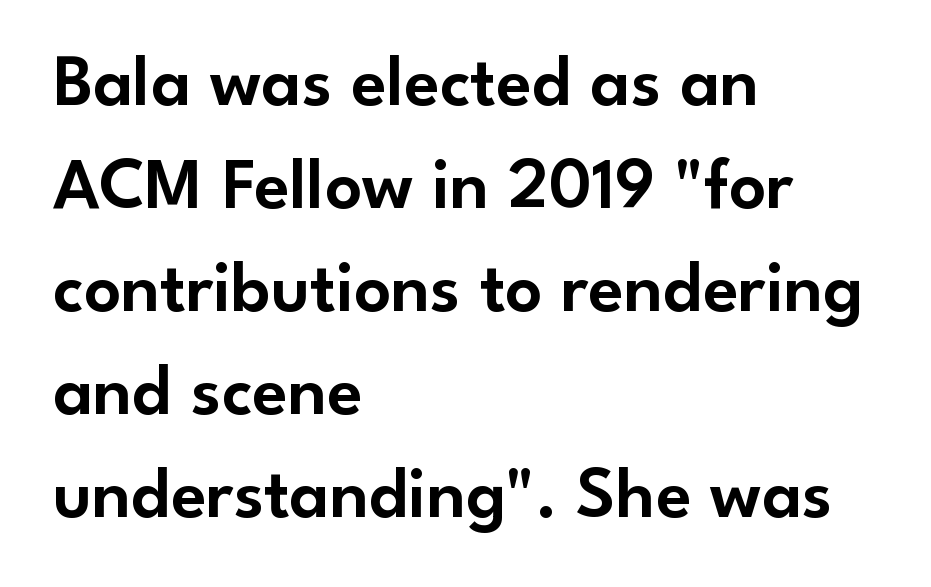
Q: Is the text italic (slanted)? A: No, it is upright.
Q: Is the typeface a serif or a sans-serif typeface? A: Sans-serif.
Q: Is the text underlined? A: No.
Q: How is the paragraph aligned? A: Left-aligned.
Q: Is the spacing between letters normal or unusually wide? A: Normal.
Q: Is the spacing between lines tight, normal or loose? A: Normal.
Q: Width (condensed, normal, or wide)? A: Normal.
Q: Stroke contrast? A: Low.
Q: x-height? A: Small.
Q: Monospaced? A: No.
